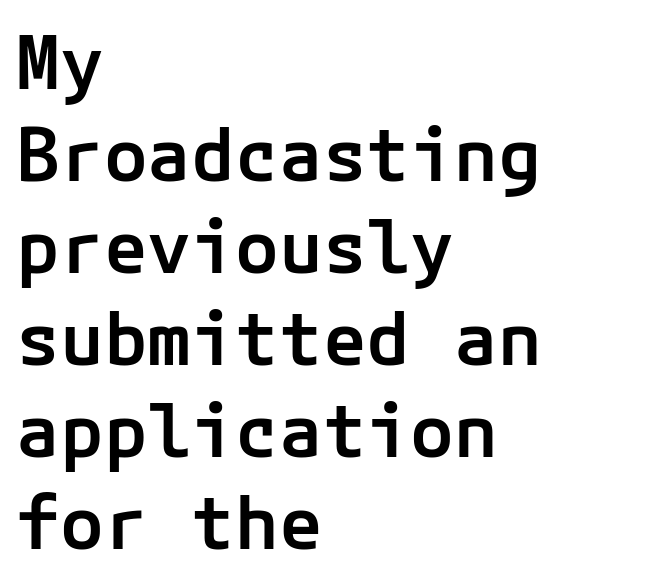
The image shows 73 px semibold sans-serif type, upright; set left-aligned, normal line spacing (1.26x), normal letter spacing, not underlined; low stroke contrast and a medium x-height.
